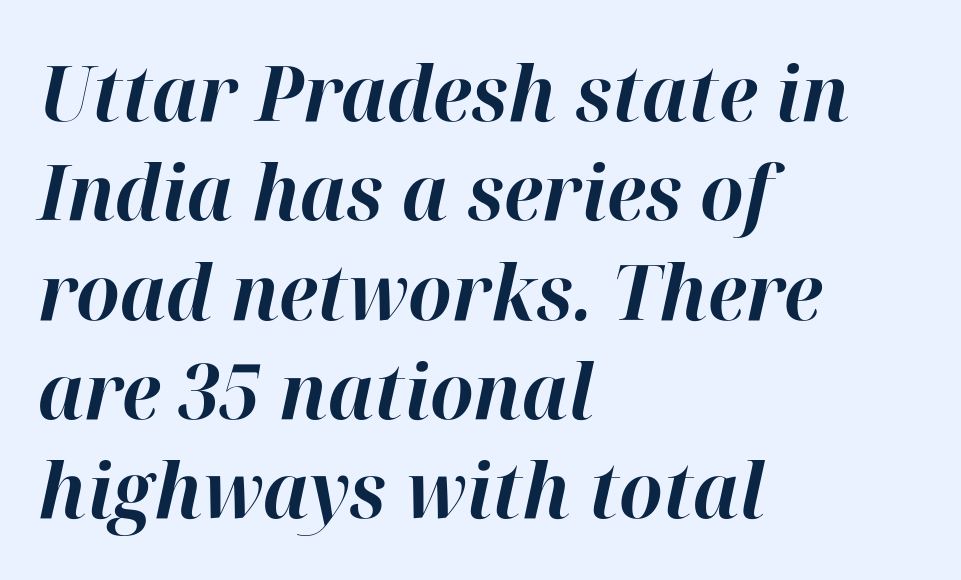
Q: Is the text bold? A: Yes.
Q: Is the text italic (slanted)? A: Yes, it leans right by about 12 degrees.
Q: Is the text underlined? A: No.
Q: How is the paragraph aligned? A: Left-aligned.
Q: Is the spacing between letters normal or unusually wide? A: Normal.
Q: Is the spacing between lines tight, normal or loose? A: Normal.
Q: Width (condensed, normal, or wide)? A: Normal.
Q: Stroke contrast? A: High.
Q: x-height? A: Medium.
Q: Monospaced? A: No.
